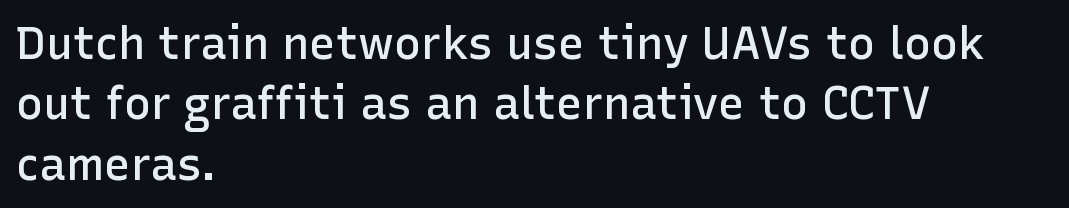
{"serif": "no", "italic": "no", "bold": "semi", "weight": "semibold", "width": "normal", "stroke_contrast": "low", "x_height": "medium", "monospaced": "no", "underline": "no", "align": "left", "line_spacing": "normal", "line_spacing_ratio": 1.34, "letter_spacing": "normal", "letter_spacing_em": 0.0, "glyph_px": 45}
